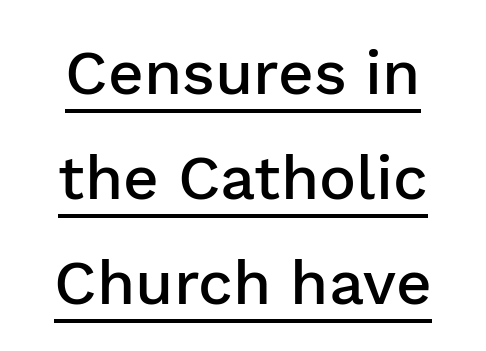
The rendering uses the underline text-decoration. Stroke thickness is moderately raised; the sample reads as semibold. This sample keeps an unexceptional amount of space between lines. Varying glyph widths throughout — classic text-font behaviour.
